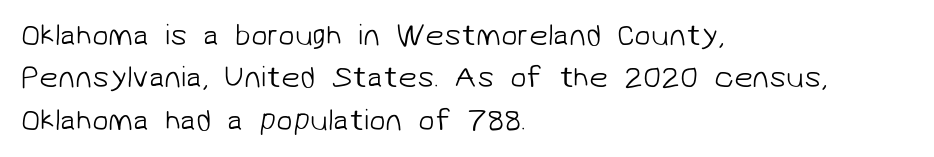
{"serif": "no", "bold": "no", "weight": "light", "width": "normal", "stroke_contrast": "low", "x_height": "medium", "monospaced": "no", "underline": "no", "align": "left", "line_spacing": "normal", "line_spacing_ratio": 1.41, "letter_spacing": "normal", "letter_spacing_em": 0.0, "glyph_px": 30}
